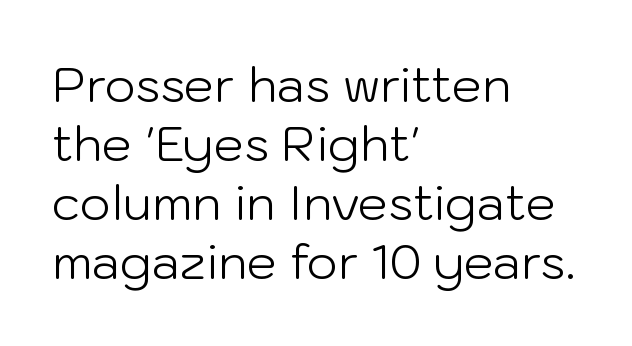
This sample uses an upright cut, with every glyph sitting square on the baseline. Each letter's strokes conclude bluntly, with no projecting serifs. Underline: absent. Observe the ordinary spacing: letters are neighbours, not strangers. This is not heavy type; no bold has been used.
